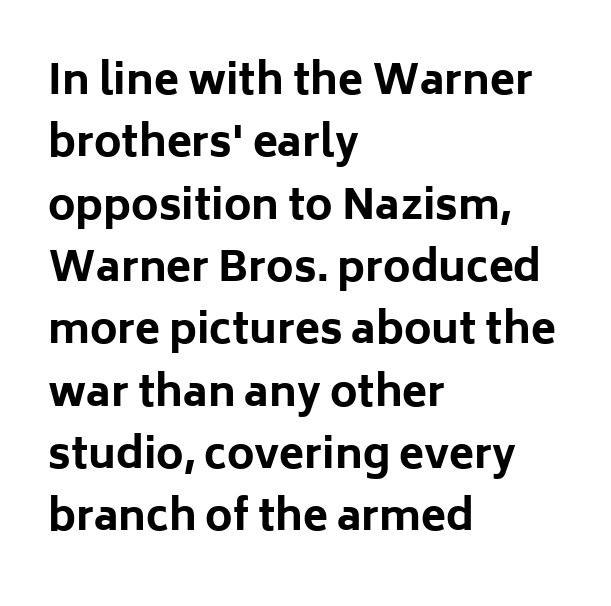
The image shows 41 px bold sans-serif type, upright; set left-aligned, normal line spacing (1.52x), normal letter spacing, not underlined; low stroke contrast and a medium x-height.
